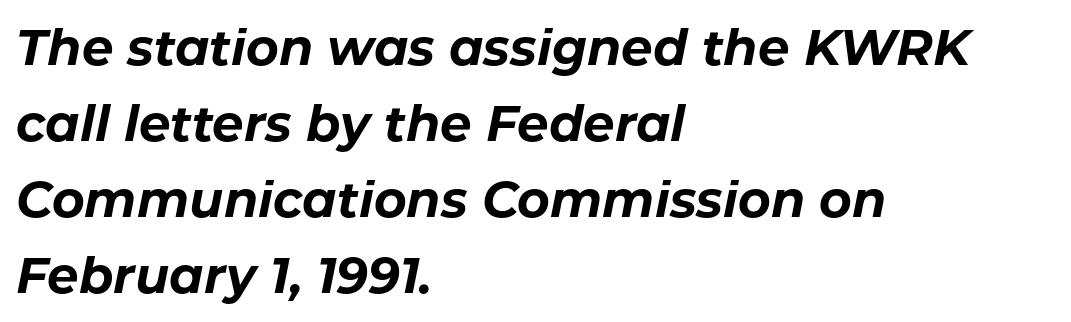
The image shows 50 px bold type, italic (leaning right); set left-aligned, normal line spacing (1.52x), normal letter spacing, not underlined; low stroke contrast and a medium x-height.
